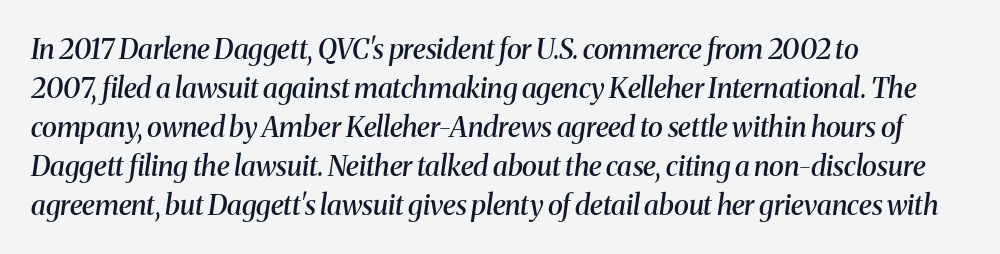
The image shows 28 px semibold serif type, italic (leaning right); set left-aligned, normal line spacing (1.39x), normal letter spacing, not underlined; medium stroke contrast and a medium x-height.
